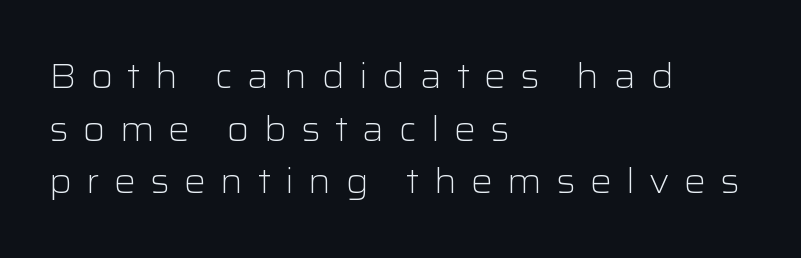
Q: Is the text bold? A: No.
Q: Is the text italic (slanted)? A: No, it is upright.
Q: Is the typeface a serif or a sans-serif typeface? A: Sans-serif.
Q: Is the text underlined? A: No.
Q: How is the paragraph aligned? A: Left-aligned.
Q: Is the spacing between letters normal or unusually wide? A: Unusually wide.
Q: Is the spacing between lines tight, normal or loose? A: Normal.
Q: Width (condensed, normal, or wide)? A: Wide.
Q: Stroke contrast? A: Low.
Q: x-height? A: Medium.
Q: Monospaced? A: No.
